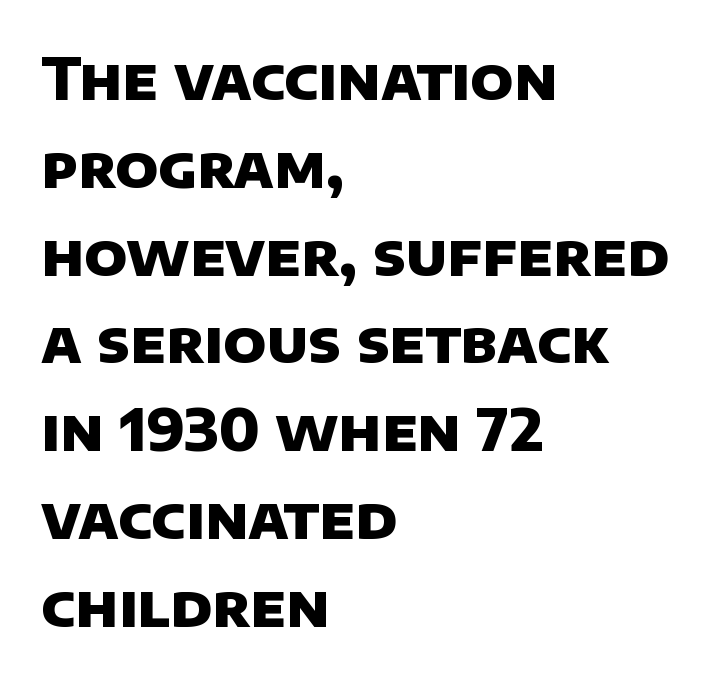
The image shows 57 px heavy sans-serif type; set left-aligned, normal line spacing (1.54x), normal letter spacing, not underlined; low stroke contrast and a large x-height.
